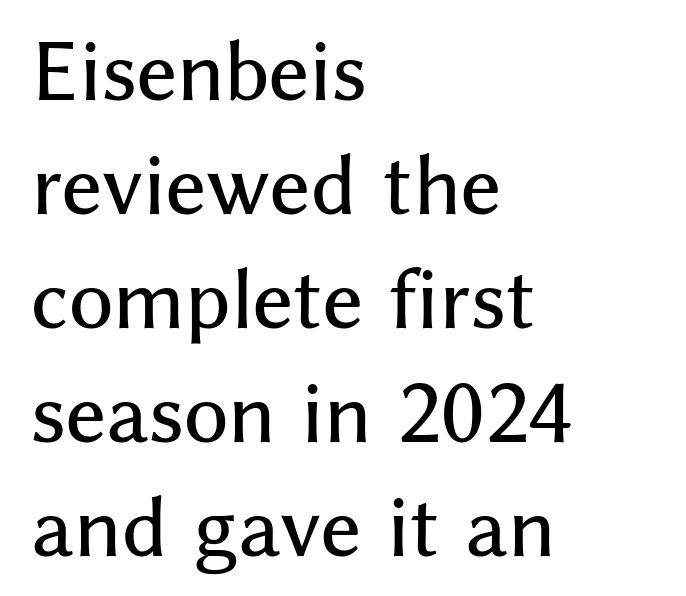
The glyphs in this specimen are sans serif. Italic: no, the glyphs are upright roman. In CSS terms this would be text-align: left. Honestly, the row spacing looks completely unremarkable.
